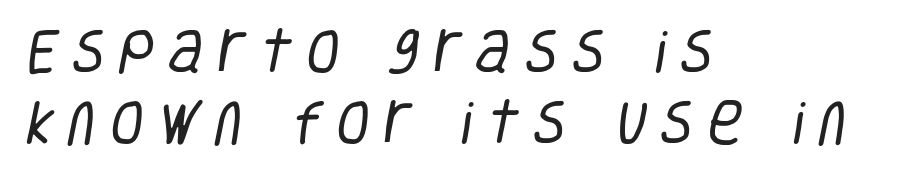
The paragraph has a hard left edge and a soft right edge. No letter is thick-stroked: the sample isn't bold. Spacing between characters has been opened up far beyond the box default. Note: no serifs on the glyphs.
